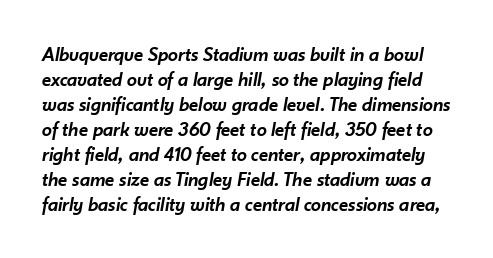
{"italic": "yes", "lean": "right", "slant_degrees": 10, "bold": "semi", "underline": "no", "line_spacing": "normal", "line_spacing_ratio": 1.25, "letter_spacing": "normal", "letter_spacing_em": 0.0, "glyph_px": 20}
